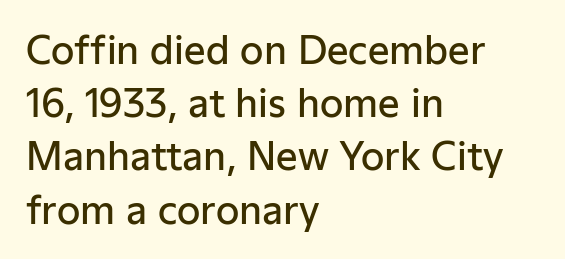
The image shows 38 px semibold sans-serif type, upright; set left-aligned, normal line spacing (1.4x), normal letter spacing, not underlined; low stroke contrast and a medium x-height.
